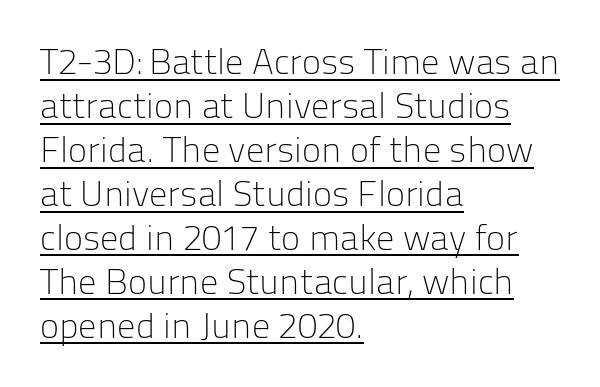
Q: Is the text bold? A: No.
Q: Is the text italic (slanted)? A: No, it is upright.
Q: Is the typeface a serif or a sans-serif typeface? A: Sans-serif.
Q: Is the text underlined? A: Yes.
Q: How is the paragraph aligned? A: Left-aligned.
Q: Is the spacing between letters normal or unusually wide? A: Normal.
Q: Width (condensed, normal, or wide)? A: Normal.
Q: Stroke contrast? A: Low.
Q: x-height? A: Medium.
Q: Monospaced? A: No.
